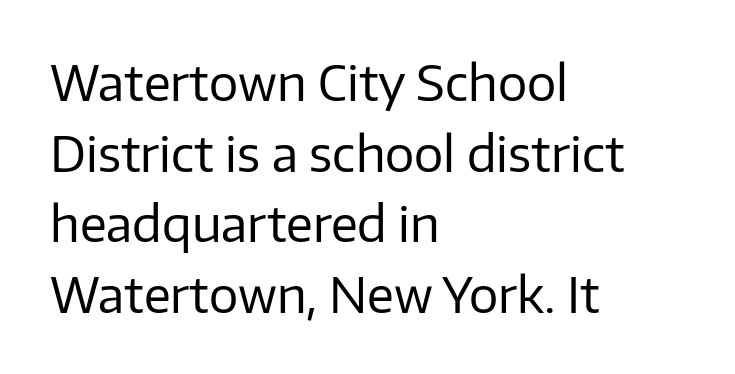
The image shows 49 px regular-weight sans-serif type, upright; set left-aligned, normal line spacing (1.44x), normal letter spacing, not underlined; low stroke contrast and a medium x-height.
